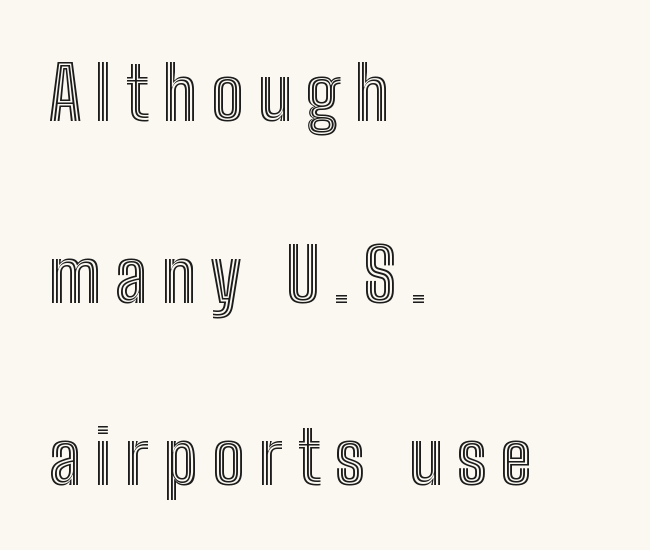
Clear beneath every line of the passage. Posture: upright roman. Here the designer chose a conventional face with non-uniform glyph widths. Horizontally, the lines are justified to the leading edge only.
